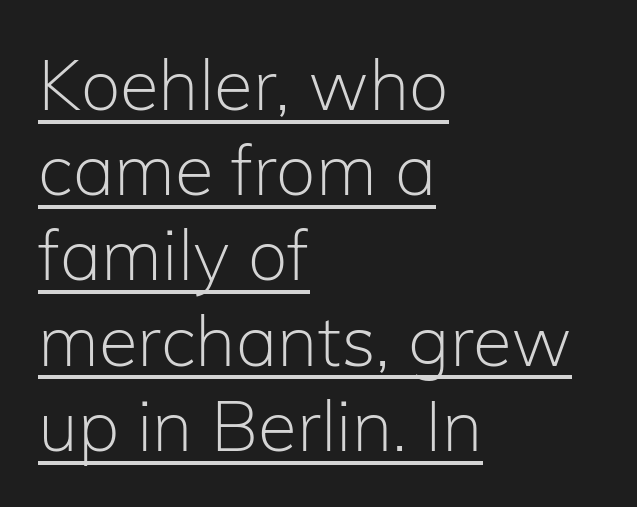
{"serif": "no", "italic": "no", "bold": "no", "weight": "light", "width": "normal", "stroke_contrast": "low", "x_height": "medium", "monospaced": "no", "underline": "yes", "align": "left", "line_spacing_ratio": 1.2, "letter_spacing": "normal", "letter_spacing_em": 0.0, "glyph_px": 71}
